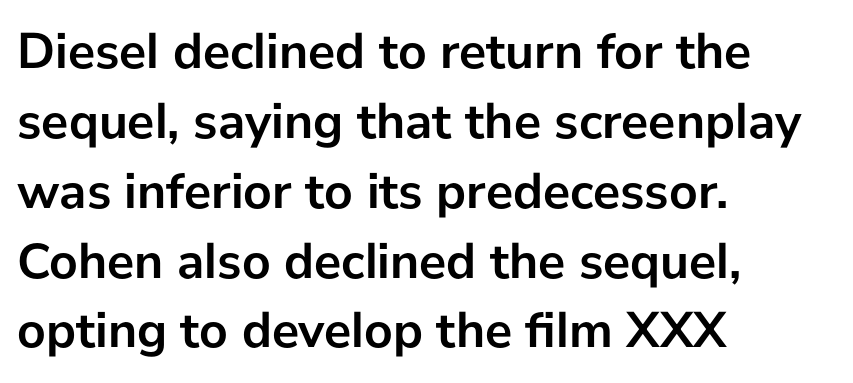
The rendering anchors every line to the left-hand side. The strip under each line holds only bare page. This sample uses an upright cut, with every glyph sitting square on the baseline. Character widths vary here, with narrow letters taking less room than wide ones.
